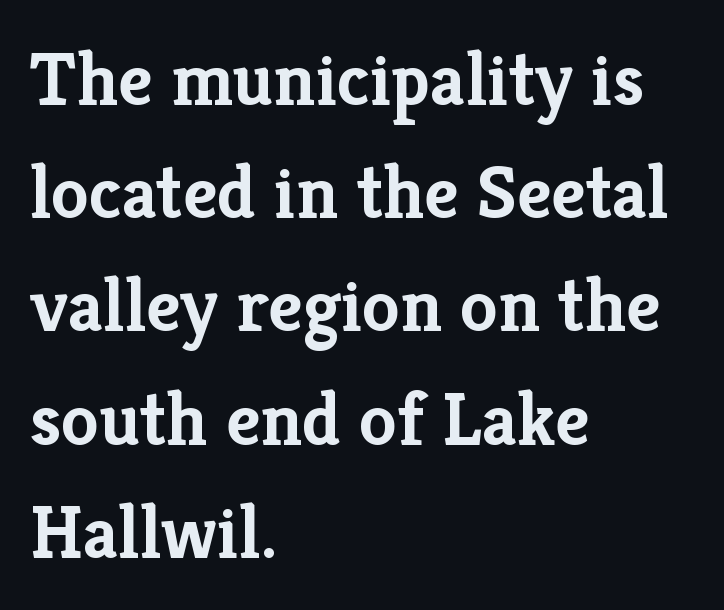
Casual observation: everything's shoved over to the left. Quick note: underline off. Does the leading feel generous? No, just average. Letterform terminals end in serifs throughout the passage.
